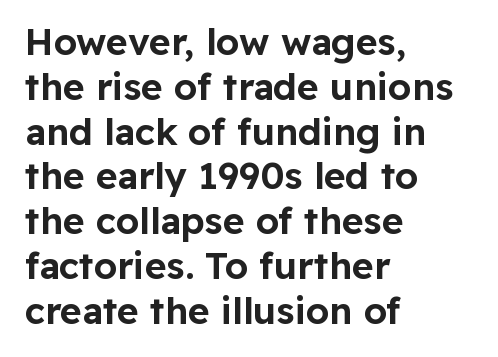
{"serif": "no", "italic": "no", "width": "normal", "stroke_contrast": "low", "x_height": "medium", "monospaced": "no", "underline": "no", "align": "left", "line_spacing_ratio": 1.21, "letter_spacing": "normal", "letter_spacing_em": 0.0, "glyph_px": 37}
